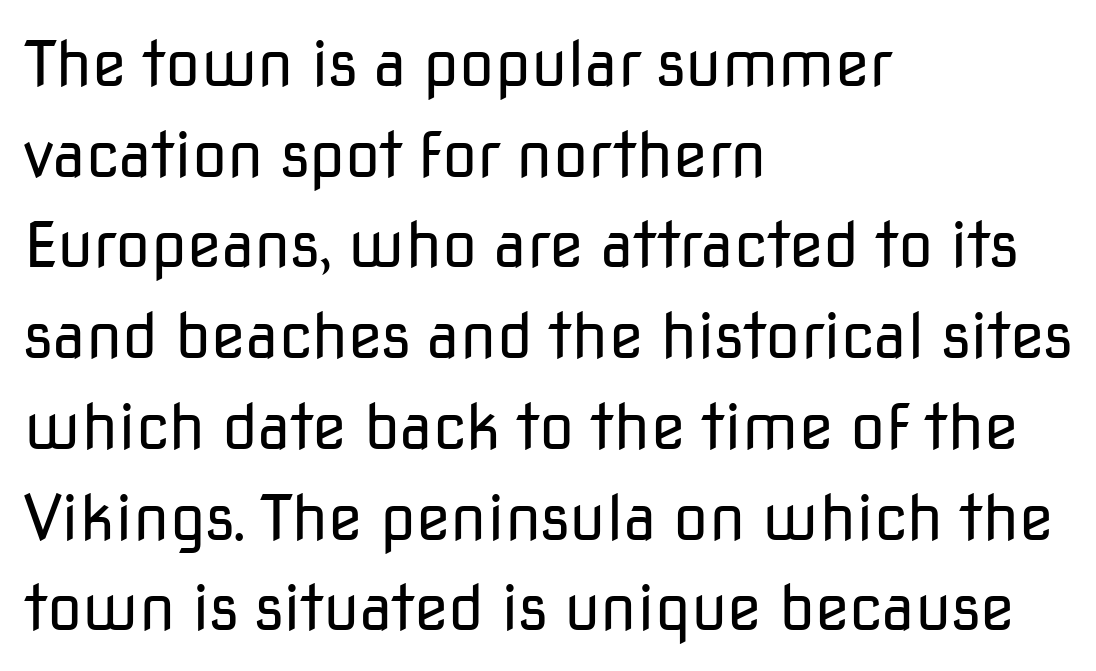
Proportional: the letters do not fall into vertical columns. These lines keep a tight, regular rhythm from letter to letter. Counters stay open thanks to moderate or lighter strokes. This sample is left-justified, so line endings fall wherever the words run out. Descender tails drop into unmarked territory.
